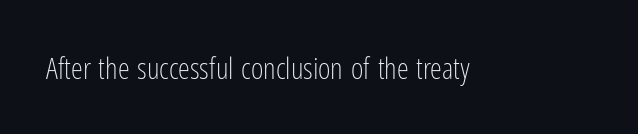
The image shows 30 px light, condensed sans-serif type, upright; set normal letter spacing, not underlined; low stroke contrast and a medium x-height.
